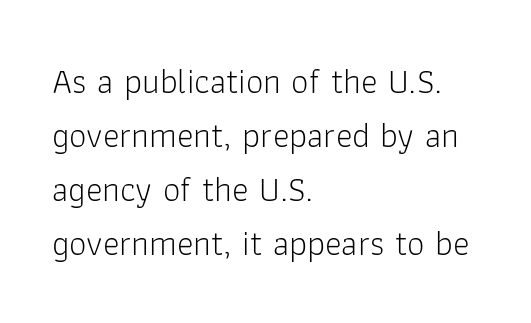
Q: Is the text bold? A: No.
Q: Is the text italic (slanted)? A: No, it is upright.
Q: Is the typeface a serif or a sans-serif typeface? A: Sans-serif.
Q: Is the text underlined? A: No.
Q: How is the paragraph aligned? A: Left-aligned.
Q: Is the spacing between letters normal or unusually wide? A: Normal.
Q: Is the spacing between lines tight, normal or loose? A: Normal.
Q: Width (condensed, normal, or wide)? A: Normal.
Q: Stroke contrast? A: Low.
Q: x-height? A: Medium.
Q: Monospaced? A: No.
